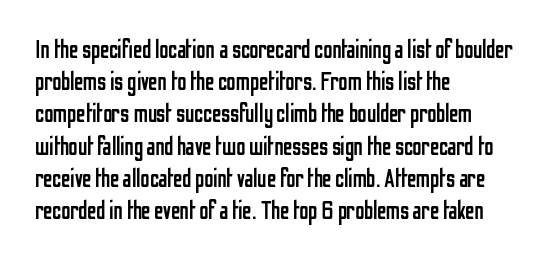
The image shows 26 px text type, upright; set left-aligned, line spacing 1.24x, normal letter spacing, not underlined.
